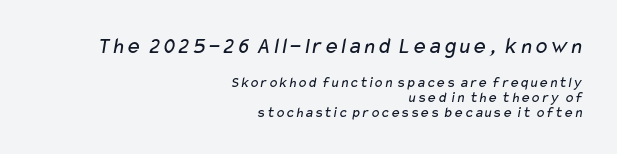
{"bold": "no", "underline": "no", "align": "right", "line_spacing": "tight", "line_spacing_ratio": 0.99, "letter_spacing": "normal", "letter_spacing_em": 0.0, "larger_block": "first", "size_ratio": 1.53, "glyph_px": 23}
